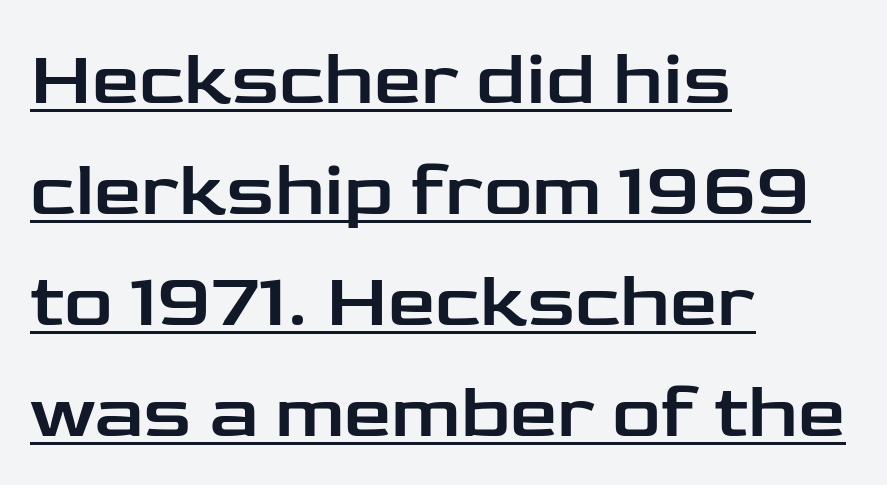
Tracking value appears to be zero — textbook default spacing. Reading down the column, the eye jumps a familiar distance to each next line. Short and long lines alike share a common starting point at left. Does a line run under the words? Yes, clearly. These lines are rendered in a variable-pitch font.
